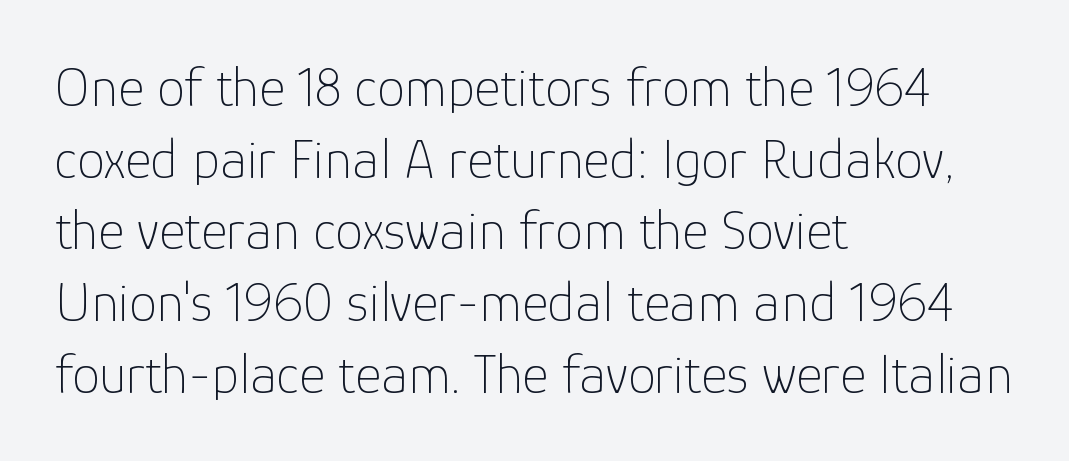
{"serif": "no", "italic": "no", "bold": "no", "weight": "thin", "width": "normal", "stroke_contrast": "low", "x_height": "medium", "monospaced": "no", "underline": "no", "align": "left", "line_spacing": "normal", "line_spacing_ratio": 1.28, "letter_spacing": "normal", "letter_spacing_em": 0.0, "glyph_px": 56}
